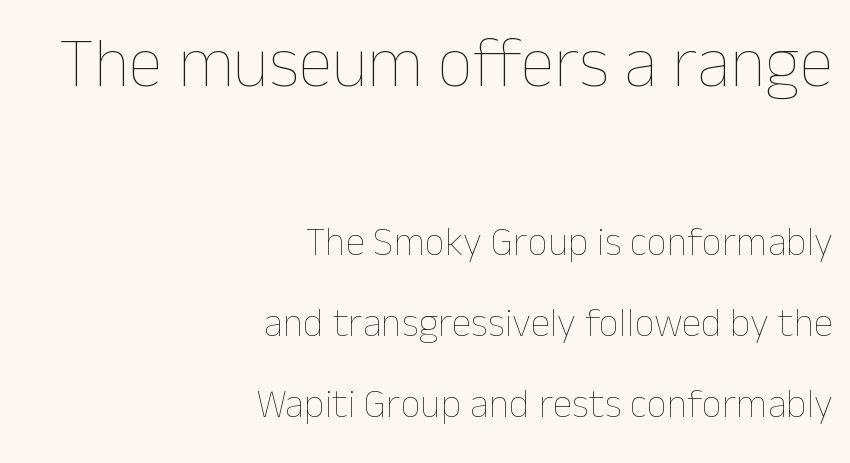
Q: Is the text bold? A: No.
Q: Is the text italic (slanted)? A: No, it is upright.
Q: Is the text underlined? A: No.
Q: How is the paragraph aligned? A: Right-aligned.
Q: Is the spacing between letters normal or unusually wide? A: Normal.
Q: Is the spacing between lines tight, normal or loose? A: Loose.
Q: Which block of text is set in a larger size, the first (top) or the second (bottom)? A: The first (top) one.
Q: Width (condensed, normal, or wide)? A: Normal.
Q: Stroke contrast? A: Low.
Q: x-height? A: Medium.
Q: Monospaced? A: No.
